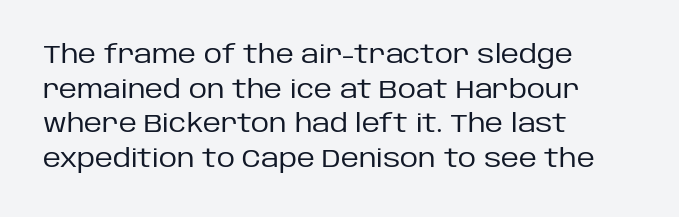
{"italic": "no", "bold": "no", "underline": "no", "align": "left", "line_spacing": "normal", "line_spacing_ratio": 1.39, "letter_spacing": "normal", "letter_spacing_em": 0.0, "glyph_px": 25}
